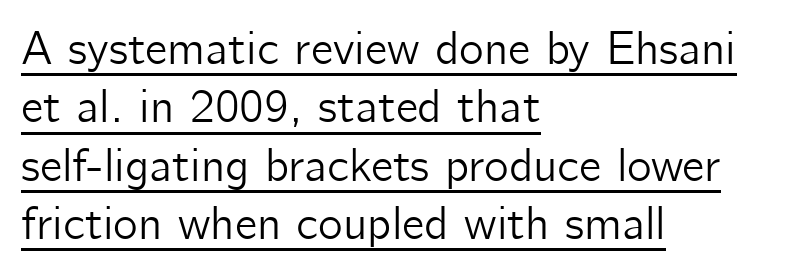
The image shows 47 px sans-serif type, upright; set left-aligned, line spacing 1.24x, normal letter spacing, underlined; low stroke contrast and a medium x-height.
